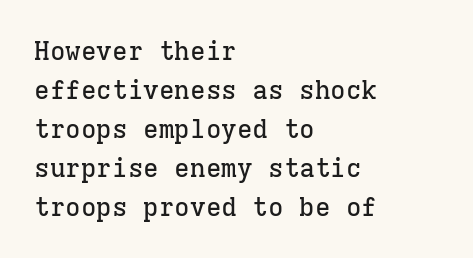
{"italic": "no", "underline": "no", "align": "left", "line_spacing": "normal", "line_spacing_ratio": 1.5, "letter_spacing": "normal", "letter_spacing_em": 0.0, "glyph_px": 26}
